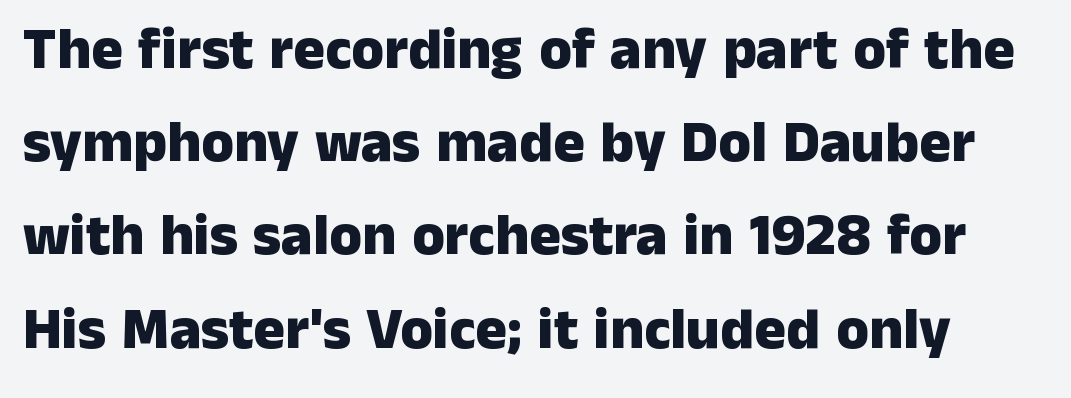
Q: Is the text bold? A: Yes.
Q: Is the text italic (slanted)? A: No, it is upright.
Q: Is the typeface a serif or a sans-serif typeface? A: Sans-serif.
Q: Is the text underlined? A: No.
Q: Is the spacing between letters normal or unusually wide? A: Normal.
Q: Is the spacing between lines tight, normal or loose? A: Normal.
Q: Width (condensed, normal, or wide)? A: Normal.
Q: Stroke contrast? A: Low.
Q: x-height? A: Medium.
Q: Monospaced? A: No.
